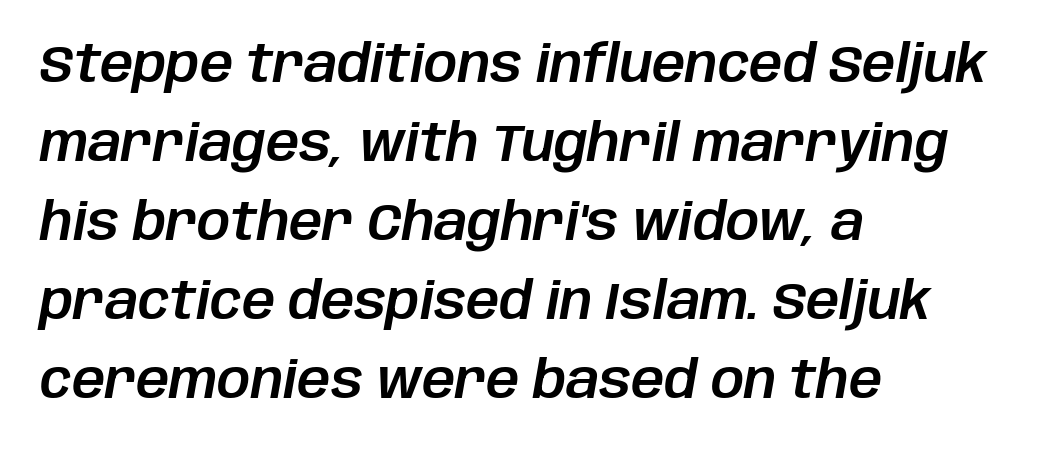
Style check: oblique. These lines stack with their left ends in a neat column. Honestly, the row spacing looks completely unremarkable. There is no visible air inserted between adjacent glyphs.
